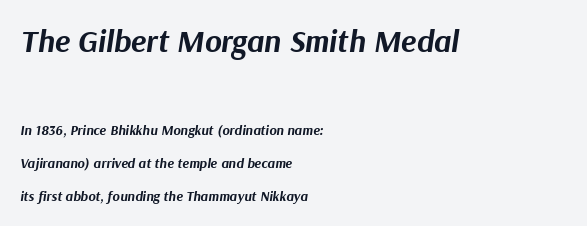
Q: Is the text bold? A: Yes.
Q: Is the text italic (slanted)? A: Yes, it leans right by about 9 degrees.
Q: Is the text underlined? A: No.
Q: How is the paragraph aligned? A: Left-aligned.
Q: Is the spacing between letters normal or unusually wide? A: Normal.
Q: Is the spacing between lines tight, normal or loose? A: Loose.
Q: Which block of text is set in a larger size, the first (top) or the second (bottom)? A: The first (top) one.
Q: Width (condensed, normal, or wide)? A: Normal.
Q: Stroke contrast? A: Medium.
Q: x-height? A: Medium.
Q: Monospaced? A: No.
